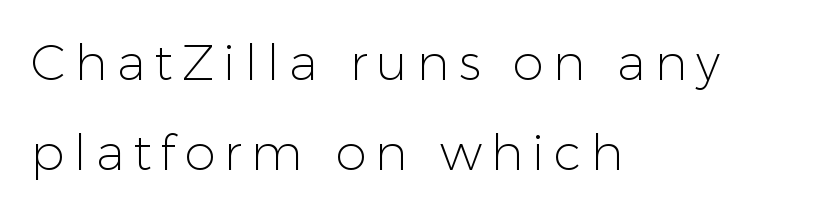
Q: Is the text bold? A: No.
Q: Is the text italic (slanted)? A: No, it is upright.
Q: Is the typeface a serif or a sans-serif typeface? A: Sans-serif.
Q: Is the text underlined? A: No.
Q: How is the paragraph aligned? A: Left-aligned.
Q: Width (condensed, normal, or wide)? A: Normal.
Q: Stroke contrast? A: Low.
Q: x-height? A: Medium.
Q: Monospaced? A: No.
